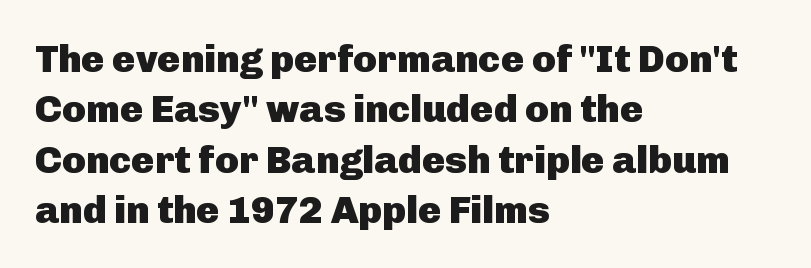
The image shows 39 px heavy sans-serif type, upright; set left-aligned, normal line spacing (1.29x), normal letter spacing, not underlined; low stroke contrast and a medium x-height.
